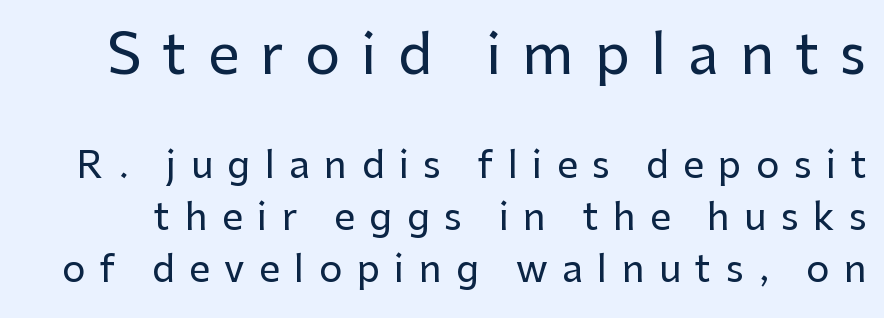
Q: Is the text italic (slanted)? A: No, it is upright.
Q: Is the typeface a serif or a sans-serif typeface? A: Sans-serif.
Q: Is the text underlined? A: No.
Q: Is the spacing between letters normal or unusually wide? A: Unusually wide.
Q: Is the spacing between lines tight, normal or loose? A: Normal.
Q: Which block of text is set in a larger size, the first (top) or the second (bottom)? A: The first (top) one.
Q: Width (condensed, normal, or wide)? A: Normal.
Q: Stroke contrast? A: Low.
Q: x-height? A: Medium.
Q: Monospaced? A: No.
